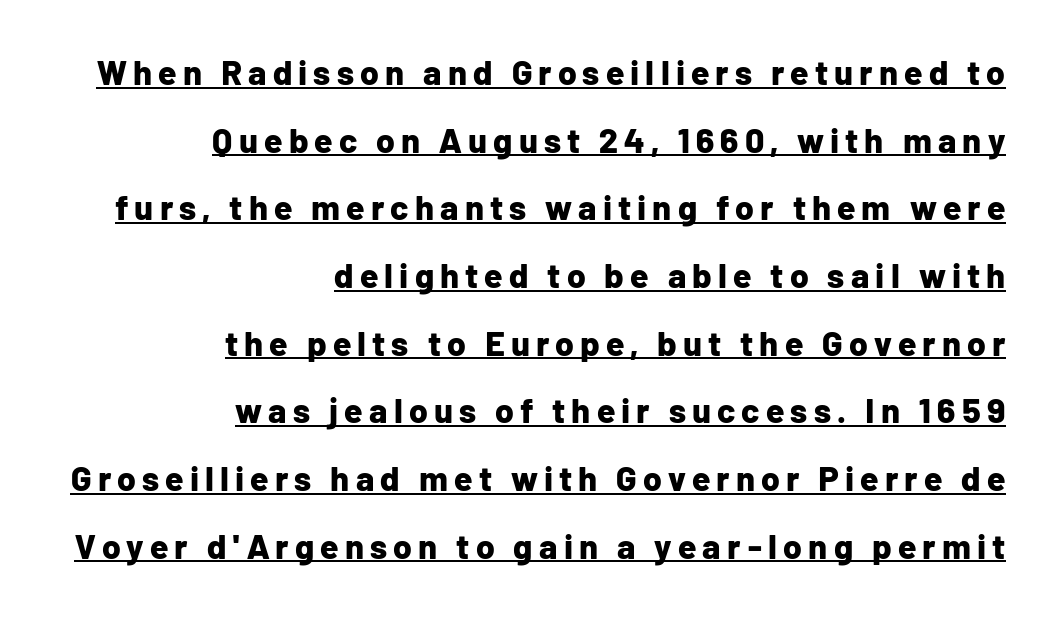
{"serif": "no", "italic": "no", "bold": "yes", "weight": "bold", "width": "normal", "stroke_contrast": "low", "x_height": "medium", "monospaced": "no", "underline": "yes", "align": "right", "line_spacing": "loose", "line_spacing_ratio": 1.99, "glyph_px": 34}
